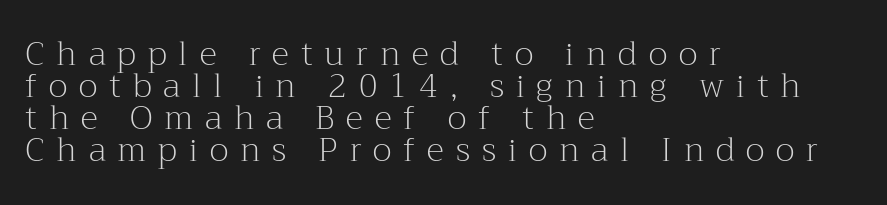
Q: Is the text bold? A: No.
Q: Is the text italic (slanted)? A: No, it is upright.
Q: Is the typeface a serif or a sans-serif typeface? A: Serif.
Q: Is the text underlined? A: No.
Q: How is the paragraph aligned? A: Left-aligned.
Q: Is the spacing between letters normal or unusually wide? A: Unusually wide.
Q: Is the spacing between lines tight, normal or loose? A: Tight.
Q: Width (condensed, normal, or wide)? A: Normal.
Q: Stroke contrast? A: Medium.
Q: x-height? A: Medium.
Q: Monospaced? A: No.
